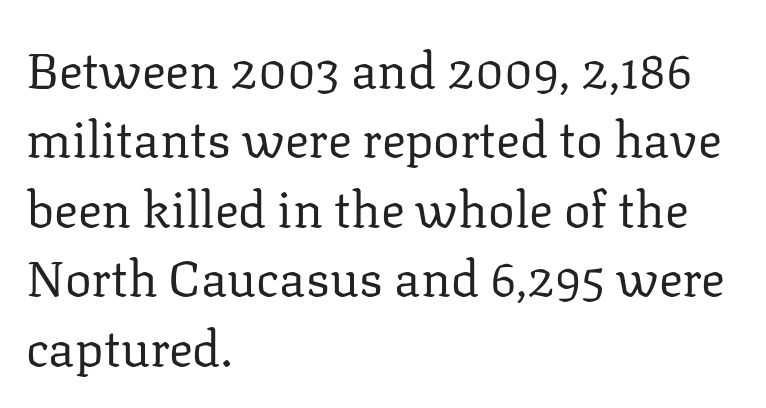
The compositor pushed each line to the left boundary. A normal amount of white space separates one row of letters from the next. This sample has the flowing, uneven cadence of proportional lettering. Just letters on the line, the space beneath them empty. The cut favours lightness, reaching ordinary text weight at its darkest. Does the lettering tilt? It doesn't — this is upright.
